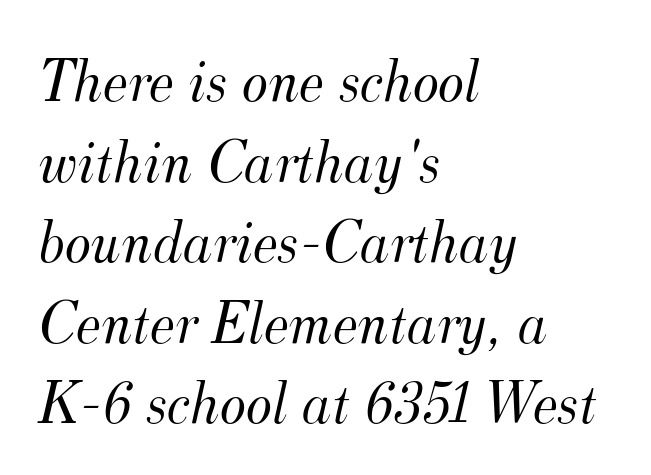
The cut favours lightness, reaching ordinary text weight at its darkest. The font family rendered here belongs to the serif group. Is there much room between lines? A standard amount, neither cramped nor airy. Observe the ordinary spacing: letters are neighbours, not strangers. Note the varied advance widths — an 'i' is clearly narrower than an 'm'.
